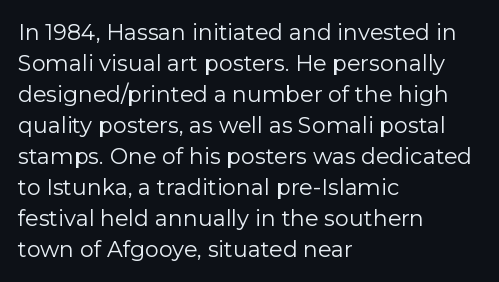
{"italic": "no", "bold": "no", "underline": "no", "align": "left", "line_spacing": "normal", "line_spacing_ratio": 1.41, "letter_spacing": "normal", "letter_spacing_em": 0.0, "glyph_px": 22}
